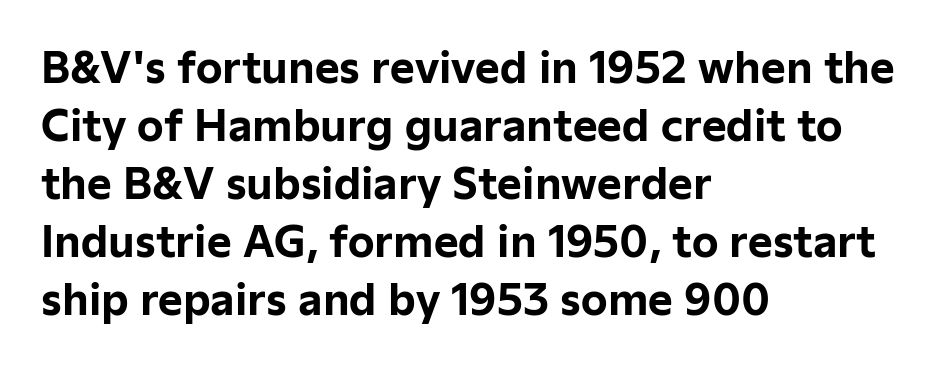
{"serif": "no", "italic": "no", "bold": "yes", "weight": "bold", "width": "normal", "stroke_contrast": "low", "x_height": "medium", "monospaced": "no", "underline": "no", "align": "left", "line_spacing": "normal", "line_spacing_ratio": 1.38, "letter_spacing": "normal", "letter_spacing_em": 0.0, "glyph_px": 42}
